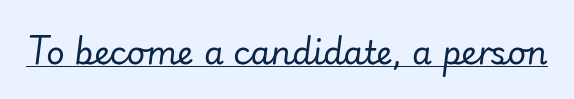
The image shows 32 px regular-weight type, italic (leaning right); set normal letter spacing, underlined; low stroke contrast and a small x-height.
